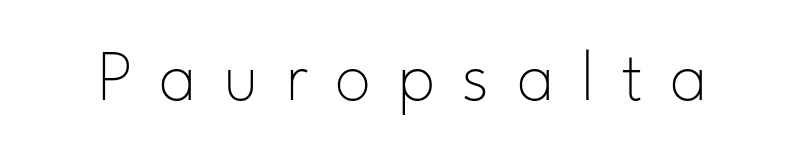
{"serif": "no", "italic": "no", "bold": "no", "weight": "thin", "width": "normal", "stroke_contrast": "low", "x_height": "small", "monospaced": "no", "underline": "no", "letter_spacing": "wide", "letter_spacing_em": 0.38, "glyph_px": 72}
